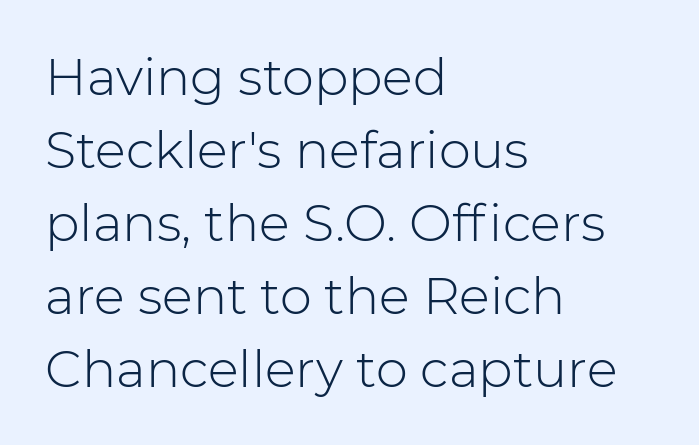
{"serif": "no", "italic": "no", "bold": "no", "weight": "light", "width": "normal", "stroke_contrast": "low", "x_height": "medium", "monospaced": "no", "underline": "no", "align": "left", "line_spacing": "normal", "line_spacing_ratio": 1.43, "letter_spacing": "normal", "letter_spacing_em": 0.0, "glyph_px": 51}
